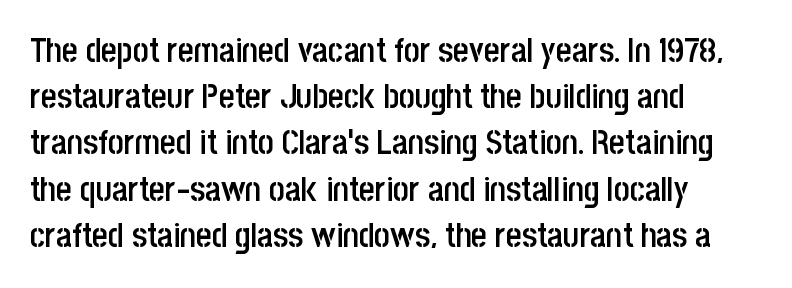
Notice how descenders clear the ascenders below comfortably — that's standard leading. Each glyph is drawn with semibold strokes, heavier than normal yet not fully bold. The face used here is a sans, in the tradition of grotesques and geometrics. Casual observation: everything's shoved over to the left. Note the varied advance widths — an 'i' is clearly narrower than an 'm'.
